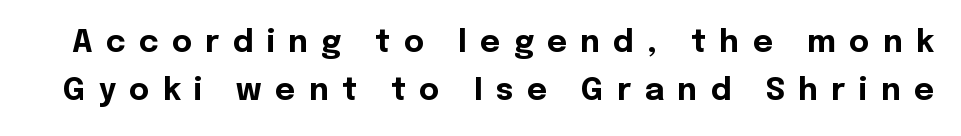
Q: Is the text bold? A: Yes.
Q: Is the text italic (slanted)? A: No, it is upright.
Q: Is the typeface a serif or a sans-serif typeface? A: Sans-serif.
Q: Is the text underlined? A: No.
Q: Is the spacing between letters normal or unusually wide? A: Unusually wide.
Q: Is the spacing between lines tight, normal or loose? A: Normal.
Q: Width (condensed, normal, or wide)? A: Normal.
Q: x-height? A: Medium.
Q: Monospaced? A: No.
